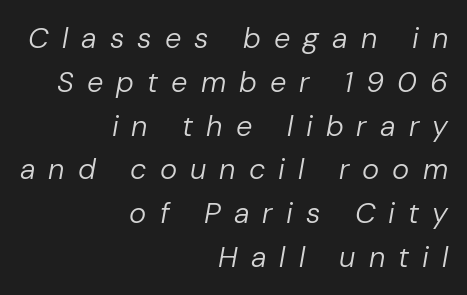
{"italic": "yes", "lean": "right", "slant_degrees": 10, "bold": "no", "weight": "regular", "width": "normal", "stroke_contrast": "low", "x_height": "medium", "monospaced": "no", "underline": "no", "align": "right", "line_spacing": "normal", "line_spacing_ratio": 1.51, "letter_spacing": "wide", "letter_spacing_em": 0.45, "glyph_px": 29}
